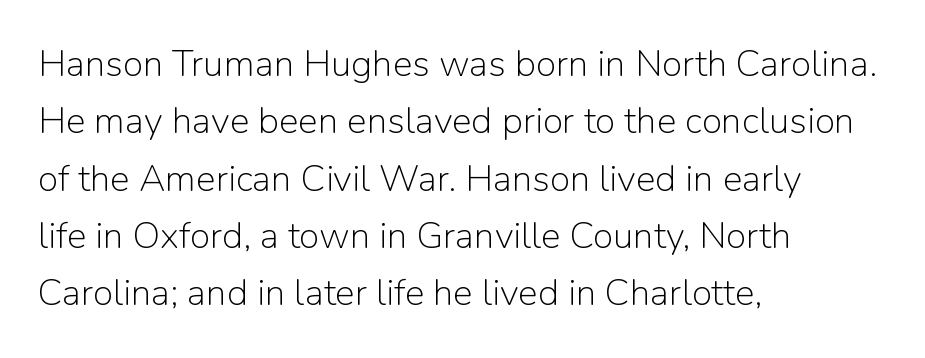
Q: Is the text bold? A: No.
Q: Is the text italic (slanted)? A: No, it is upright.
Q: Is the typeface a serif or a sans-serif typeface? A: Sans-serif.
Q: Is the text underlined? A: No.
Q: How is the paragraph aligned? A: Left-aligned.
Q: Is the spacing between letters normal or unusually wide? A: Normal.
Q: Is the spacing between lines tight, normal or loose? A: Normal.
Q: Width (condensed, normal, or wide)? A: Normal.
Q: Stroke contrast? A: Low.
Q: x-height? A: Medium.
Q: Monospaced? A: No.
